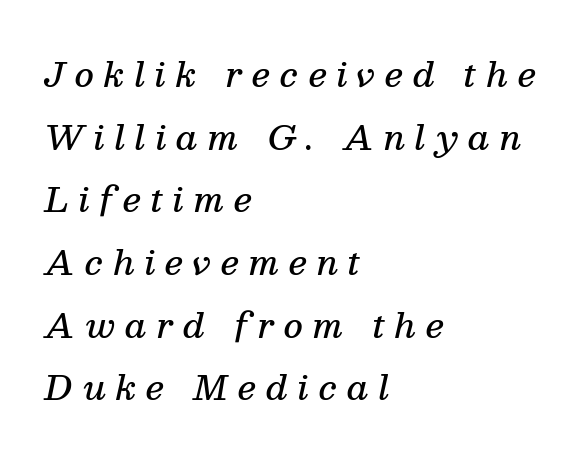
The image shows 33 px semibold serif type, italic (leaning right); set left-aligned, loose line spacing (1.9x), unusually wide letter spacing (+0.3 em), not underlined; medium stroke contrast and a medium x-height.
